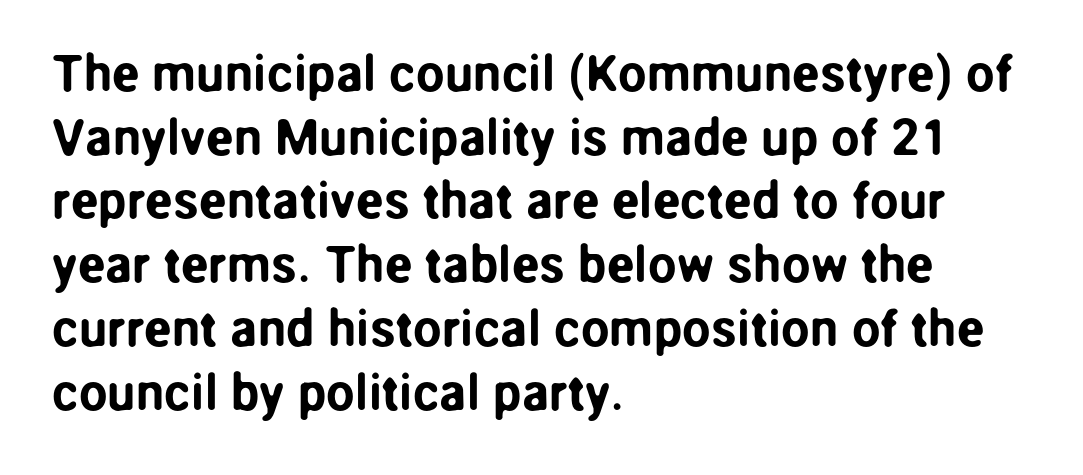
The image shows 51 px sans-serif type, upright; set left-aligned, normal line spacing (1.25x), normal letter spacing, not underlined; low stroke contrast and a medium x-height.
